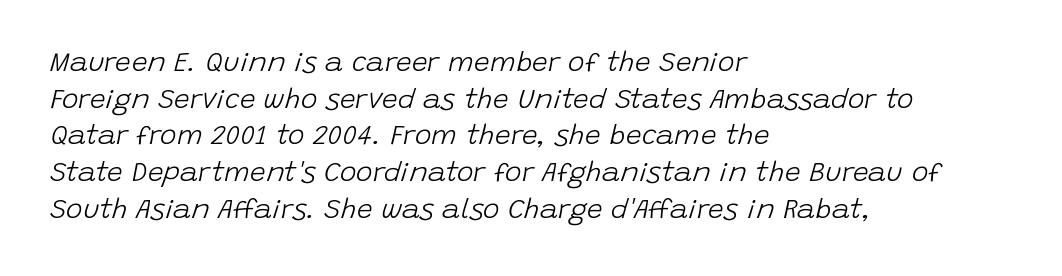
Q: Is the text bold? A: No.
Q: Is the text italic (slanted)? A: Yes, it leans right by about 15 degrees.
Q: Is the text underlined? A: No.
Q: How is the paragraph aligned? A: Left-aligned.
Q: Is the spacing between letters normal or unusually wide? A: Normal.
Q: Is the spacing between lines tight, normal or loose? A: Normal.
Q: Width (condensed, normal, or wide)? A: Normal.
Q: Stroke contrast? A: Low.
Q: x-height? A: Large.
Q: Monospaced? A: No.
